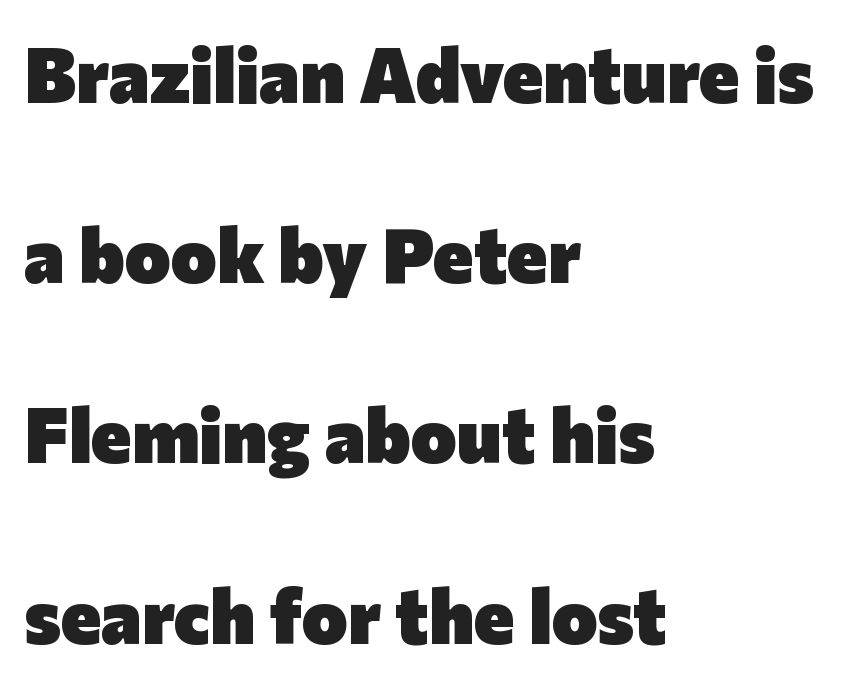
{"serif": "no", "italic": "no", "bold": "yes", "weight": "heavy", "width": "normal", "stroke_contrast": "low", "x_height": "medium", "monospaced": "no", "underline": "no", "align": "left", "line_spacing": "loose", "line_spacing_ratio": 2.34, "letter_spacing": "normal", "letter_spacing_em": 0.0, "glyph_px": 77}
